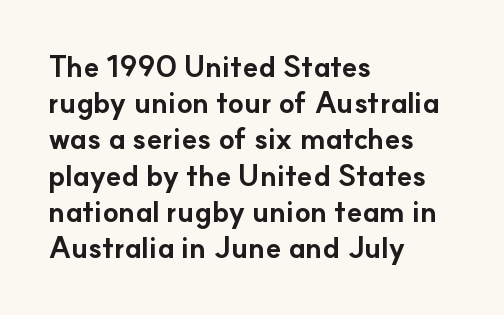
The image shows 29 px bold sans-serif type, upright; set left-aligned, normal line spacing (1.25x), normal letter spacing, not underlined; low stroke contrast and a small x-height.
